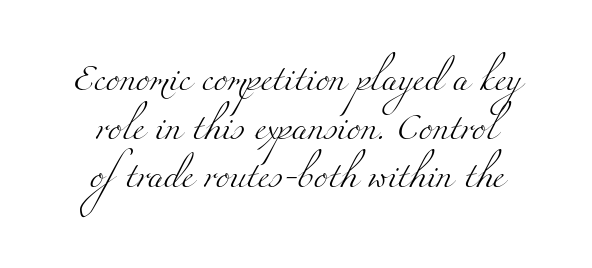
Q: Is the text bold? A: No.
Q: Is the text underlined? A: No.
Q: How is the paragraph aligned? A: Centered.
Q: Is the spacing between letters normal or unusually wide? A: Normal.
